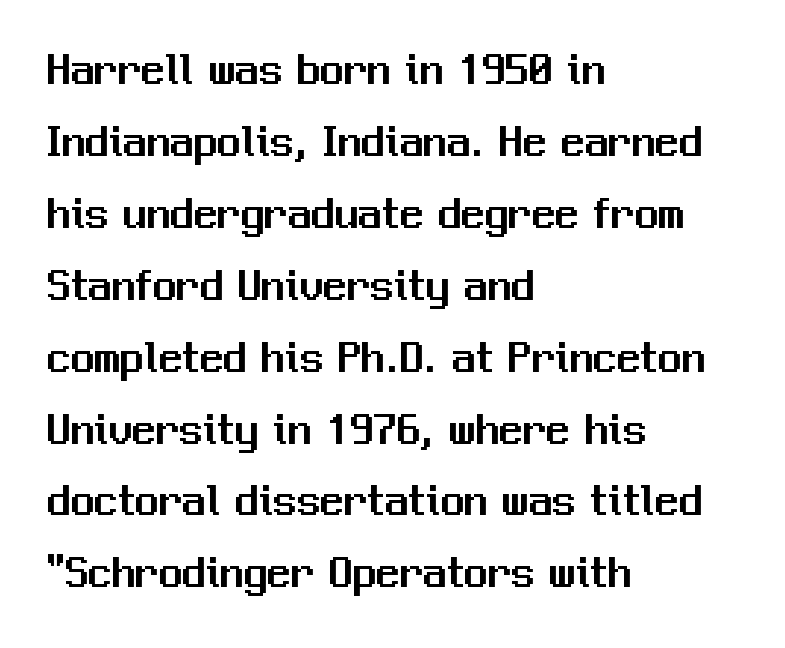
{"serif": "no", "italic": "no", "width": "normal", "stroke_contrast": "medium", "x_height": "medium", "monospaced": "no", "underline": "no", "align": "left", "line_spacing": "normal", "line_spacing_ratio": 1.53, "letter_spacing": "normal", "letter_spacing_em": 0.0, "glyph_px": 47}
